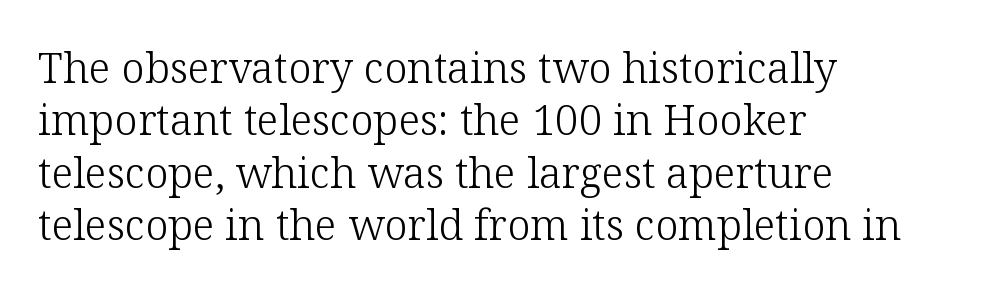
All the whitespace from short lines collects on the right. In terms of leading, this rendering sits right in the middle. The face looks like a standard text weight, possibly lighter. You could not count columns in this text — the font is proportionally spaced. The typeface chosen for these lines features serifs.
